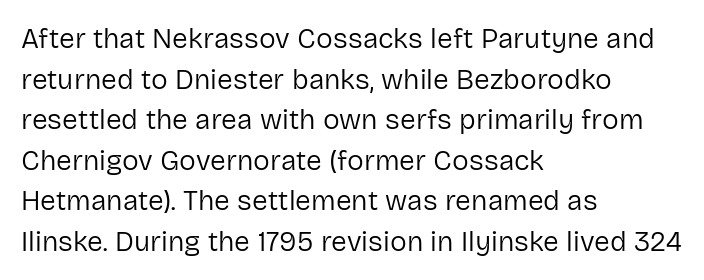
Q: Is the text bold? A: No.
Q: Is the text italic (slanted)? A: No, it is upright.
Q: Is the typeface a serif or a sans-serif typeface? A: Sans-serif.
Q: Is the text underlined? A: No.
Q: How is the paragraph aligned? A: Left-aligned.
Q: Is the spacing between letters normal or unusually wide? A: Normal.
Q: Is the spacing between lines tight, normal or loose? A: Normal.
Q: Width (condensed, normal, or wide)? A: Normal.
Q: Stroke contrast? A: Low.
Q: x-height? A: Medium.
Q: Monospaced? A: No.
